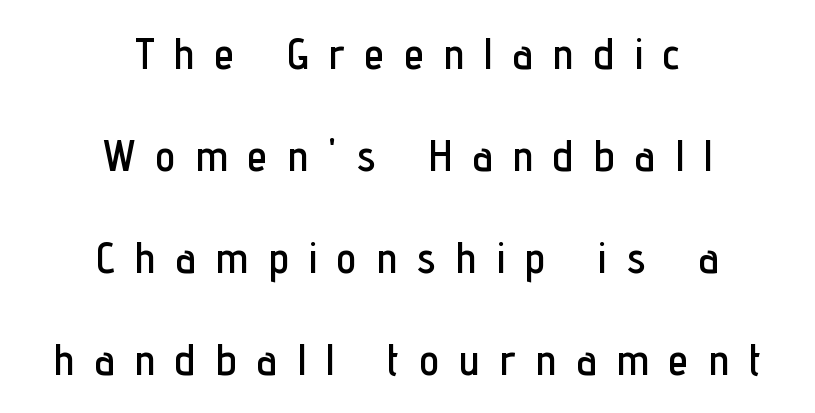
The typeface chosen for these lines omits serifs. Do the characters align in a grid? No, the font is proportional. Look at the tracking — it's clearly loosened, letters drifting apart. Leading: increased. Both edges are ragged and mirror each other, which tells us the setting is centered.
